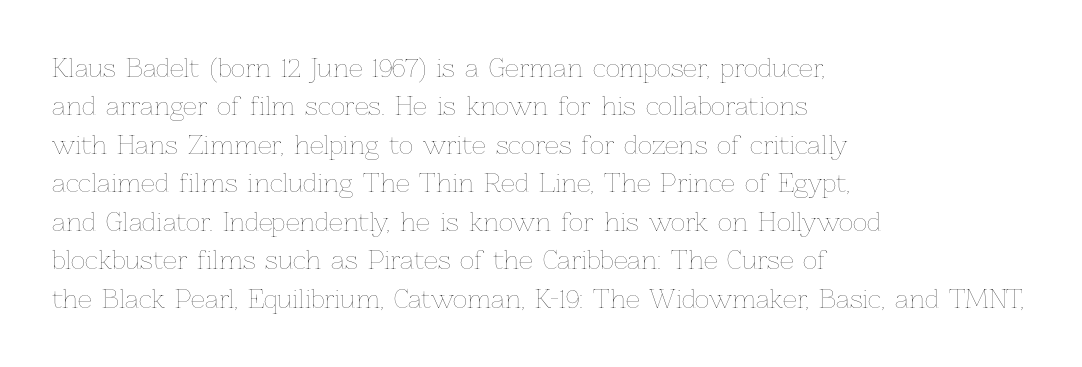
Q: Is the text bold? A: No.
Q: Is the text italic (slanted)? A: No, it is upright.
Q: Is the text underlined? A: No.
Q: How is the paragraph aligned? A: Left-aligned.
Q: Is the spacing between letters normal or unusually wide? A: Normal.
Q: Is the spacing between lines tight, normal or loose? A: Normal.
